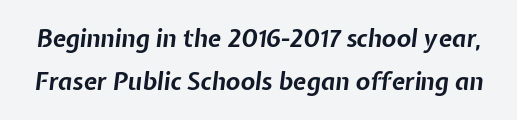
The space directly below the letters is spotless. Weight: bold. Between one letter and the next there's only the usual sliver of space. Rendered with sloped, italic letterforms.
